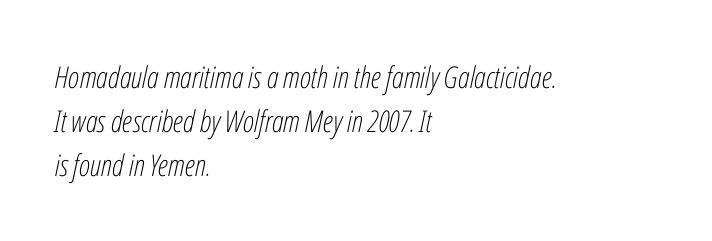
How would I describe the line gaps? Plain and ordinary. Slanted lettering throughout. Tracking value appears to be zero — textbook default spacing. Vertical stems look standard width or narrower in stroke. The specimen omits any rule beneath the text block's lines.
